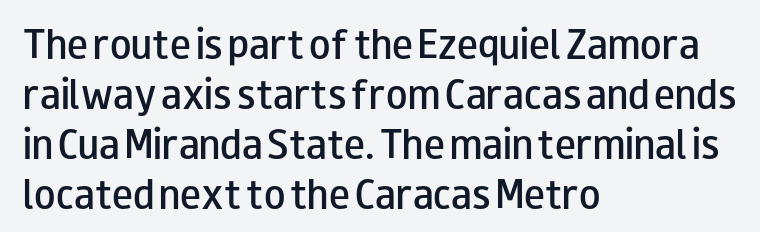
Q: Is the text bold? A: Semi-bold.
Q: Is the text italic (slanted)? A: No, it is upright.
Q: Is the typeface a serif or a sans-serif typeface? A: Sans-serif.
Q: Is the text underlined? A: No.
Q: How is the paragraph aligned? A: Left-aligned.
Q: Is the spacing between letters normal or unusually wide? A: Normal.
Q: Is the spacing between lines tight, normal or loose? A: Normal.
Q: Width (condensed, normal, or wide)? A: Wide.
Q: Stroke contrast? A: Low.
Q: x-height? A: Small.
Q: Monospaced? A: No.
